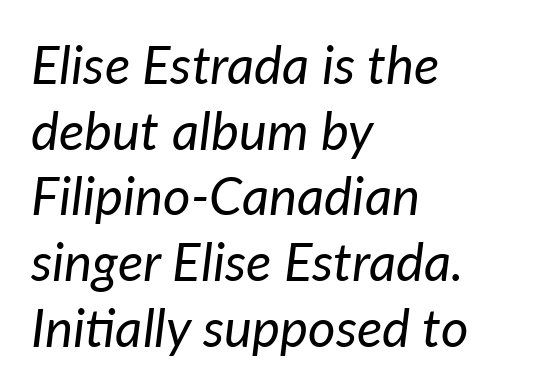
{"italic": "yes", "lean": "right", "slant_degrees": 7, "bold": "no", "weight": "regular", "width": "normal", "stroke_contrast": "low", "x_height": "medium", "monospaced": "no", "underline": "no", "align": "left", "line_spacing_ratio": 1.24, "letter_spacing": "normal", "letter_spacing_em": 0.0, "glyph_px": 53}
